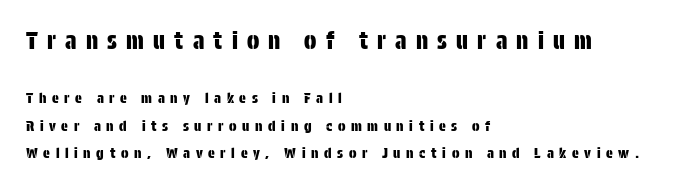
The image shows 23 px text type, upright; set left-aligned, loose line spacing (1.96x), unusually wide letter spacing (+0.4 em), not underlined; the first (top) block is 1.64x larger.
